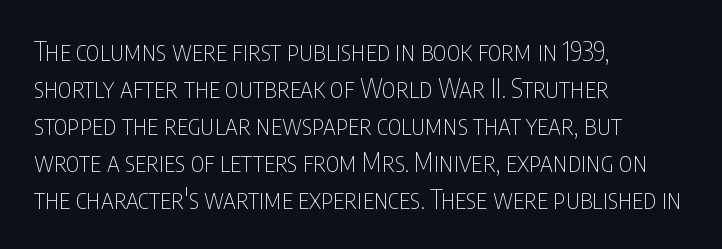
The image shows 26 px text type, upright; set left-aligned, normal line spacing (1.42x), normal letter spacing, not underlined.
